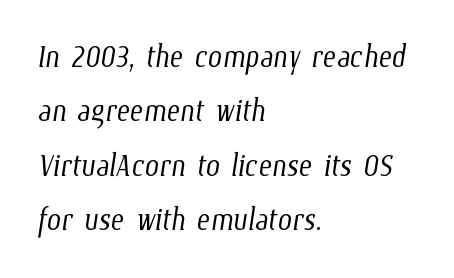
Does extra space separate the letters? No, they use regular spacing. Check under the words: just untouched page. A quiet, ordinary-to-light weight characterises the typeface. Regular leading. Reading down the block, your eye returns to a fixed left position each line. Proportional: the letters do not fall into vertical columns.
